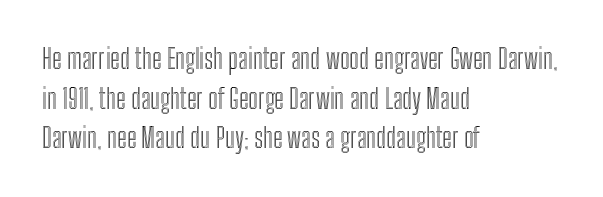
{"italic": "no", "underline": "no", "align": "left", "line_spacing": "normal", "line_spacing_ratio": 1.47, "letter_spacing": "normal", "letter_spacing_em": 0.0, "glyph_px": 27}
